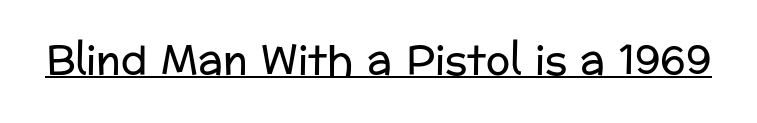
The image shows 40 px regular-weight sans-serif type, upright; set normal letter spacing, underlined; low stroke contrast and a medium x-height.
